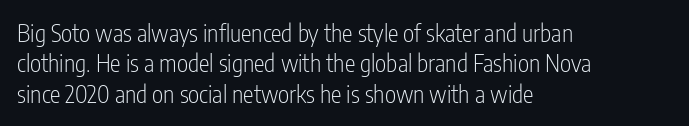
The image shows 24 px text type, upright; set left-aligned, normal line spacing (1.27x), normal letter spacing, not underlined.
